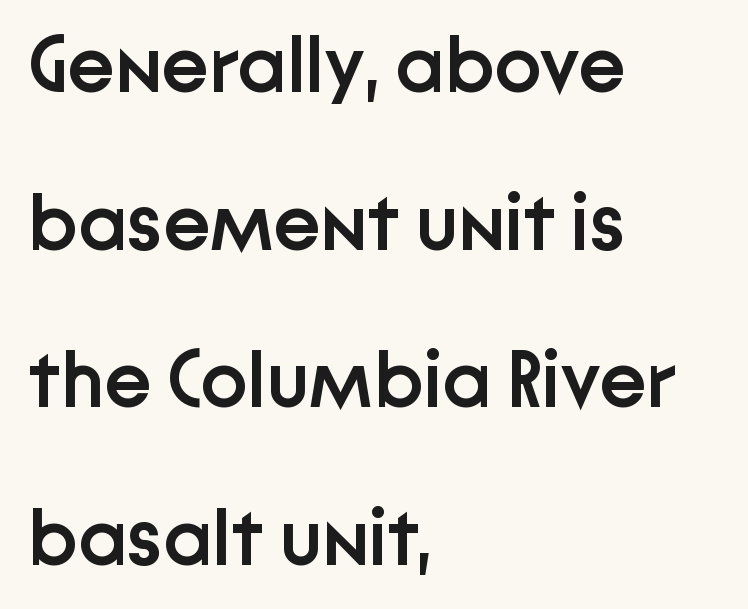
The passage shown is typed in a proportional face where columns would drift. Is the letter spacing exaggerated? No — it looks like the ordinary default. The face used here is a sans, in the tradition of grotesques and geometrics. Every character sits straight up, as roman type does. The passage is arranged the way most books set body copy — flush left.
